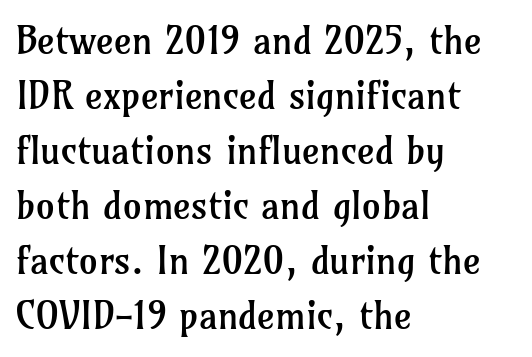
Q: Is the text bold? A: No.
Q: Is the text italic (slanted)? A: No, it is upright.
Q: Is the typeface a serif or a sans-serif typeface? A: Serif.
Q: Is the text underlined? A: No.
Q: How is the paragraph aligned? A: Left-aligned.
Q: Is the spacing between letters normal or unusually wide? A: Normal.
Q: Is the spacing between lines tight, normal or loose? A: Normal.
Q: Width (condensed, normal, or wide)? A: Normal.
Q: Stroke contrast? A: Low.
Q: x-height? A: Medium.
Q: Monospaced? A: No.
